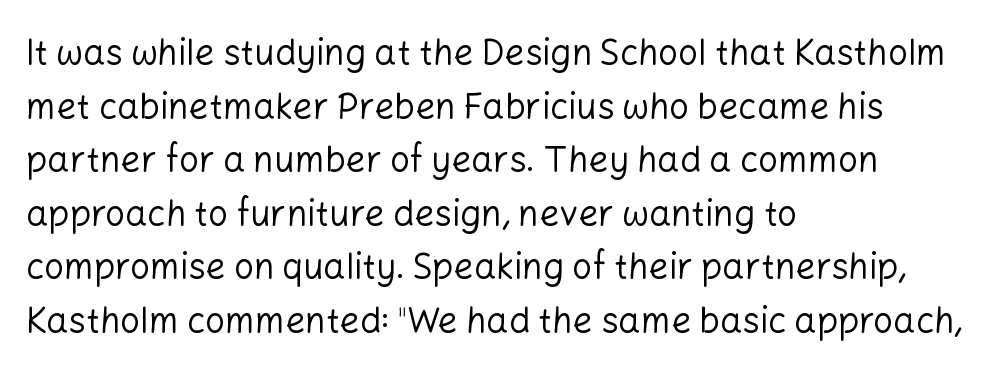
No chunkiness to these letters — they're not bold. The space beneath each line is pristine and unruled. Horizontally, the lines are justified to the leading edge only. The letters sit at their default tracking, neither squeezed nor spread.
